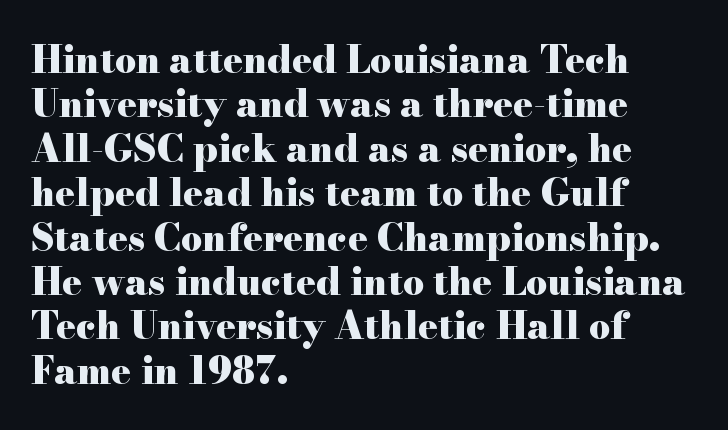
Q: Is the text bold? A: Yes.
Q: Is the text italic (slanted)? A: No, it is upright.
Q: Is the typeface a serif or a sans-serif typeface? A: Serif.
Q: Is the text underlined? A: No.
Q: How is the paragraph aligned? A: Left-aligned.
Q: Is the spacing between letters normal or unusually wide? A: Normal.
Q: Width (condensed, normal, or wide)? A: Wide.
Q: Stroke contrast? A: High.
Q: x-height? A: Small.
Q: Monospaced? A: No.
